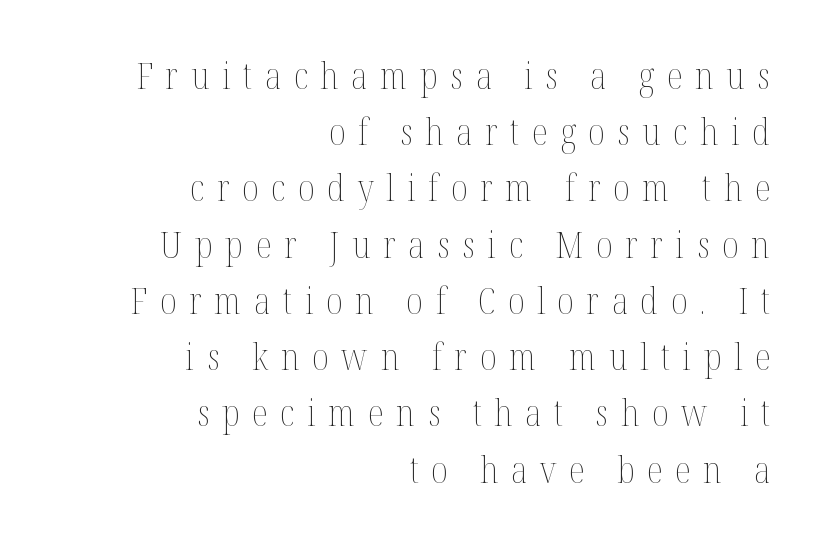
{"italic": "no", "bold": "no", "weight": "thin", "width": "condensed", "stroke_contrast": "medium", "x_height": "medium", "monospaced": "no", "underline": "no", "align": "right", "line_spacing": "normal", "line_spacing_ratio": 1.52, "letter_spacing": "wide", "letter_spacing_em": 0.34, "glyph_px": 37}
